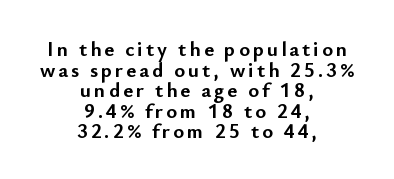
{"italic": "no", "bold": "yes", "underline": "no", "align": "center", "line_spacing": "tight", "line_spacing_ratio": 0.98, "glyph_px": 21}
